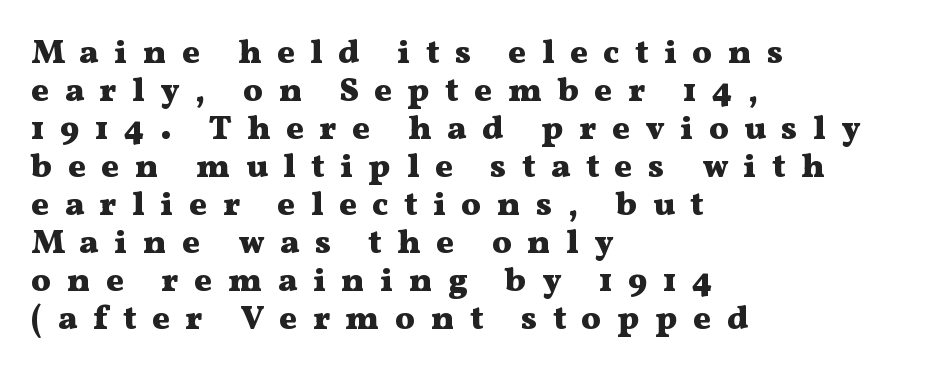
This is heavy type, rendered in bold. Check the space under the baseline: it is left empty. Stroke terminals: seriffed. In terms of leading, this rendering errs on the cramped side. Line beginnings align vertically; line endings do not. Here the designer chose a conventional face with non-uniform glyph widths.
